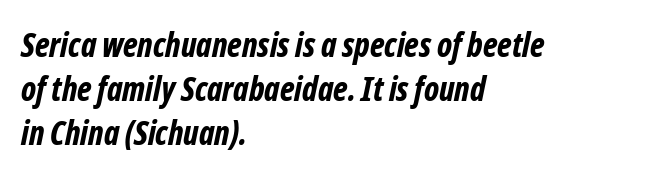
{"italic": "yes", "lean": "right", "slant_degrees": 12, "bold": "yes", "weight": "bold", "width": "condensed", "stroke_contrast": "low", "x_height": "medium", "monospaced": "no", "underline": "no", "align": "left", "line_spacing": "normal", "line_spacing_ratio": 1.33, "letter_spacing": "normal", "letter_spacing_em": 0.0, "glyph_px": 33}
